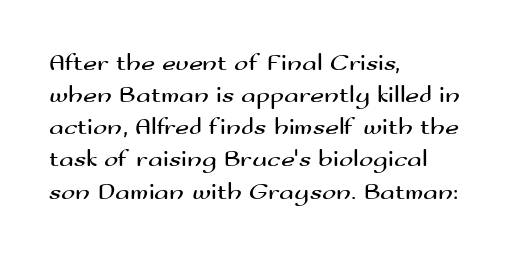
{"italic": "no", "bold": "no", "underline": "no", "align": "left", "line_spacing": "normal", "line_spacing_ratio": 1.34, "letter_spacing": "normal", "letter_spacing_em": 0.0, "glyph_px": 24}
